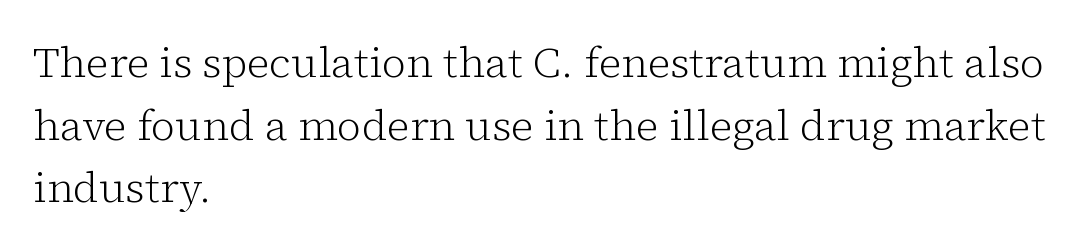
Q: Is the text bold? A: No.
Q: Is the text italic (slanted)? A: No, it is upright.
Q: Is the typeface a serif or a sans-serif typeface? A: Serif.
Q: Is the text underlined? A: No.
Q: How is the paragraph aligned? A: Left-aligned.
Q: Is the spacing between letters normal or unusually wide? A: Normal.
Q: Is the spacing between lines tight, normal or loose? A: Normal.
Q: Width (condensed, normal, or wide)? A: Normal.
Q: Stroke contrast? A: Low.
Q: x-height? A: Medium.
Q: Monospaced? A: No.
